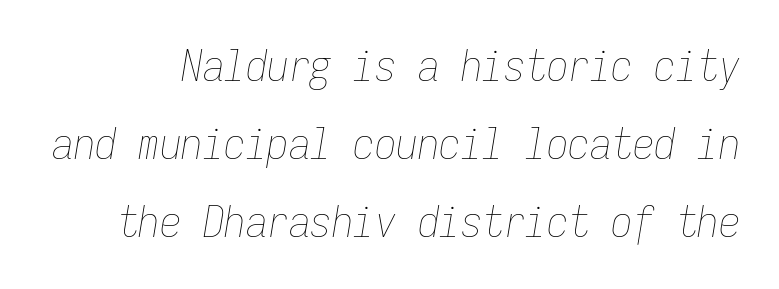
Each letter, wide or thin by design, is forced into the same width here. Is this a heavy cut? Hardly; it is regular or lighter. Descenders are the only things crossing below the line. Spacing between characters is what you'd get straight out of the box. Style check: oblique.
